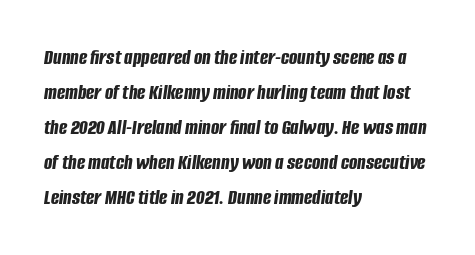
Heavy, bold letterforms. Successive baselines arrive at the customary interval. There's an unmistakable incline to the writing here. This rendering features lettering with no underline.
